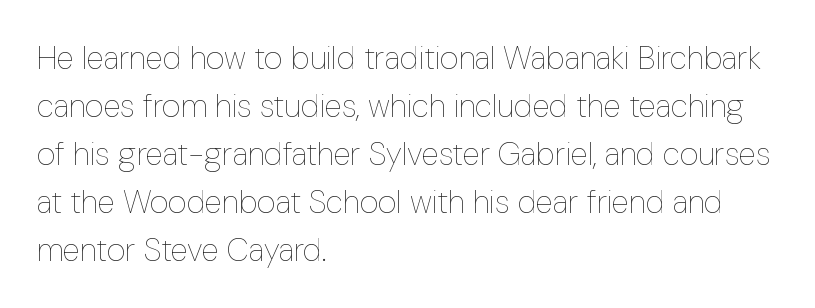
Q: Is the text bold? A: No.
Q: Is the text italic (slanted)? A: No, it is upright.
Q: Is the text underlined? A: No.
Q: How is the paragraph aligned? A: Left-aligned.
Q: Is the spacing between letters normal or unusually wide? A: Normal.
Q: Is the spacing between lines tight, normal or loose? A: Normal.
Q: Width (condensed, normal, or wide)? A: Condensed.
Q: Stroke contrast? A: Low.
Q: x-height? A: Medium.
Q: Monospaced? A: No.
